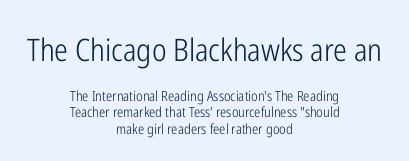
Q: Is the text bold? A: No.
Q: Is the text italic (slanted)? A: No, it is upright.
Q: Is the typeface a serif or a sans-serif typeface? A: Sans-serif.
Q: Is the text underlined? A: No.
Q: How is the paragraph aligned? A: Centered.
Q: Is the spacing between letters normal or unusually wide? A: Normal.
Q: Which block of text is set in a larger size, the first (top) or the second (bottom)? A: The first (top) one.
Q: Width (condensed, normal, or wide)? A: Condensed.
Q: Stroke contrast? A: Low.
Q: x-height? A: Medium.
Q: Monospaced? A: No.
